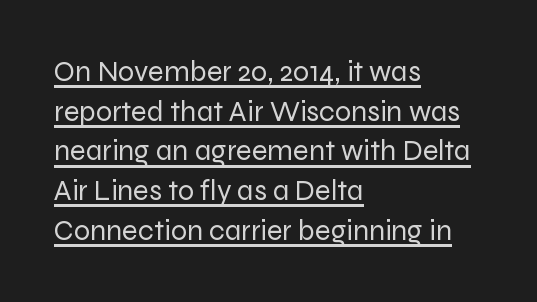
{"serif": "no", "italic": "no", "bold": "no", "weight": "regular", "width": "normal", "stroke_contrast": "low", "x_height": "medium", "monospaced": "no", "underline": "yes", "align": "left", "line_spacing": "normal", "line_spacing_ratio": 1.37, "letter_spacing": "normal", "letter_spacing_em": 0.0, "glyph_px": 29}
